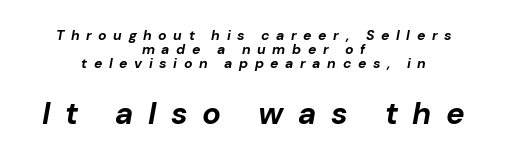
{"italic": "yes", "lean": "right", "slant_degrees": 10, "bold": "yes", "weight": "bold", "width": "normal", "stroke_contrast": "low", "x_height": "medium", "monospaced": "no", "underline": "no", "align": "center", "line_spacing": "tight", "line_spacing_ratio": 1.01, "letter_spacing": "wide", "letter_spacing_em": 0.47, "larger_block": "second", "size_ratio": 2.21, "glyph_px": 31}
